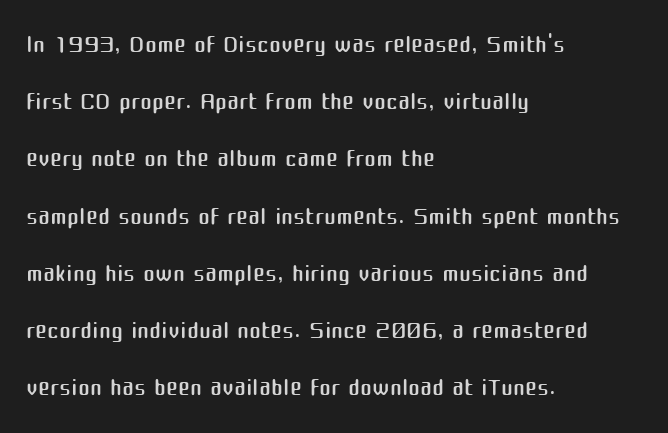
{"serif": "no", "italic": "no", "bold": "no", "weight": "regular", "width": "normal", "stroke_contrast": "medium", "x_height": "medium", "monospaced": "no", "underline": "no", "align": "left", "line_spacing": "normal", "line_spacing_ratio": 1.59, "letter_spacing": "normal", "letter_spacing_em": 0.0, "glyph_px": 36}
